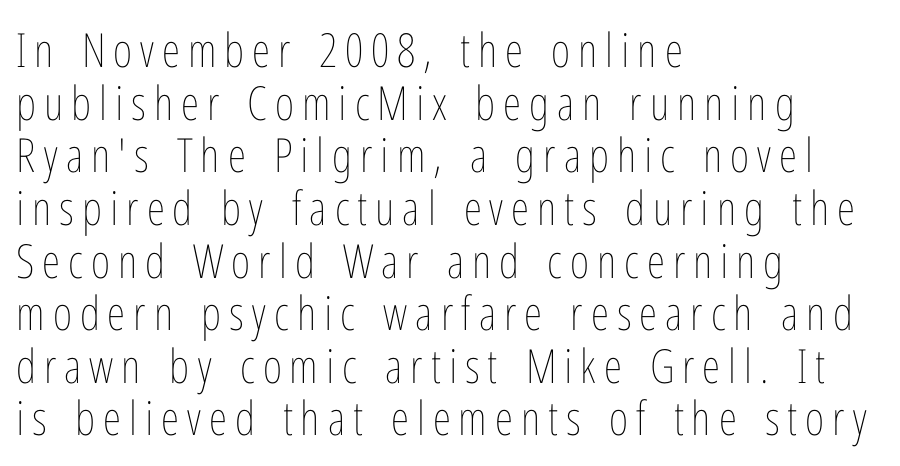
The image shows 47 px thin, condensed type, upright; set left-aligned, tight line spacing (1.12x), not underlined; low stroke contrast and a medium x-height.
